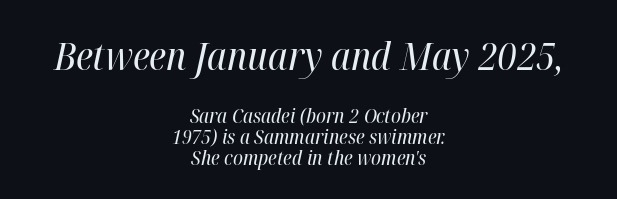
{"italic": "yes", "lean": "right", "slant_degrees": 12, "bold": "no", "weight": "regular", "width": "condensed", "stroke_contrast": "high", "x_height": "medium", "monospaced": "no", "underline": "no", "align": "center", "line_spacing": "tight", "line_spacing_ratio": 1.06, "letter_spacing": "normal", "letter_spacing_em": 0.0, "larger_block": "first", "size_ratio": 1.95, "glyph_px": 39}
